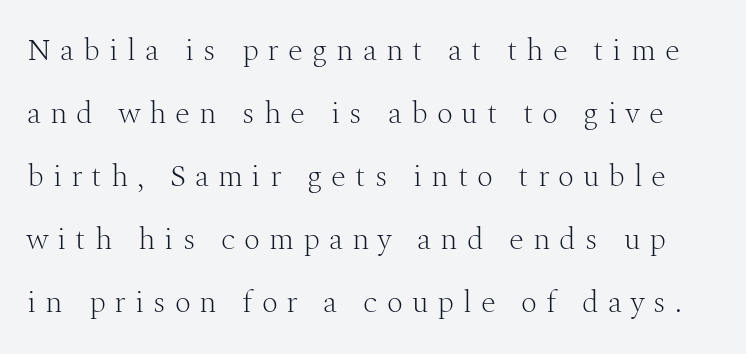
{"serif": "yes", "italic": "no", "bold": "no", "weight": "light", "width": "normal", "stroke_contrast": "medium", "x_height": "medium", "monospaced": "no", "underline": "no", "line_spacing": "loose", "line_spacing_ratio": 2.03, "letter_spacing": "wide", "letter_spacing_em": 0.29, "glyph_px": 31}
